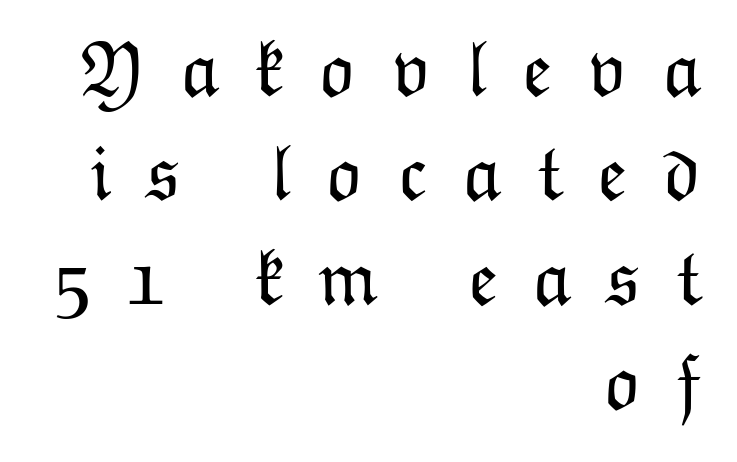
{"italic": "no", "bold": "no", "weight": "light", "width": "normal", "stroke_contrast": "low", "x_height": "medium", "monospaced": "no", "underline": "no", "align": "right", "line_spacing": "normal", "line_spacing_ratio": 1.32, "letter_spacing": "wide", "letter_spacing_em": 0.43, "glyph_px": 79}
